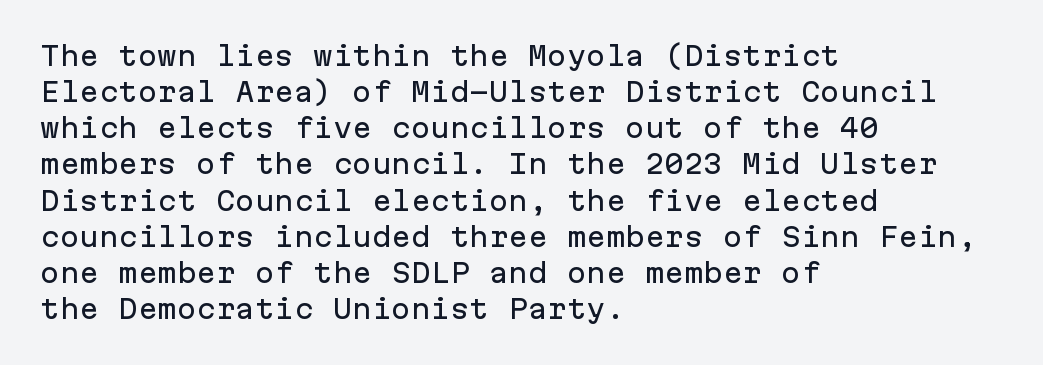
A typesetter would mark this as roman, not italic. Every row of glyphs begins at an identical x-position on the left. Descenders are the only things crossing below the line. Horizontal bands of white between lines are of average thickness.
